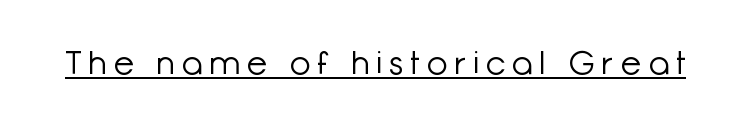
{"serif": "no", "italic": "no", "bold": "no", "weight": "light", "width": "normal", "stroke_contrast": "low", "x_height": "medium", "monospaced": "no", "underline": "yes", "letter_spacing": "wide", "letter_spacing_em": 0.23, "glyph_px": 33}
